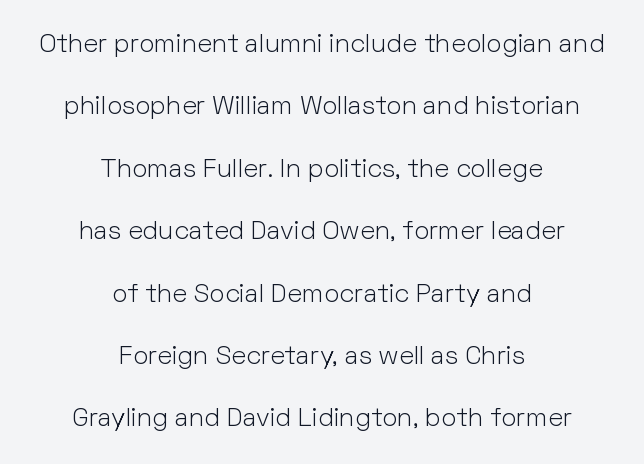
Each stroke keeps to a modest, everyday thickness or less. Observe the ordinary spacing: letters are neighbours, not strangers. No word sits above an underline. Students, observe: this is what heavily led, spacious text looks like. Designer's note — italics off, roman on. Teacher's note: observe the equal gaps on both sides — that is centered alignment.
